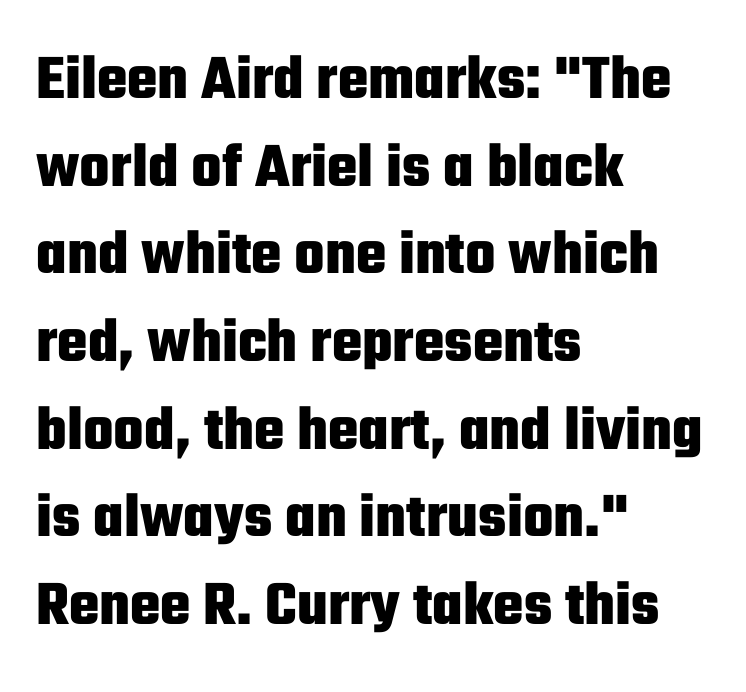
Q: Is the text bold? A: Yes.
Q: Is the text italic (slanted)? A: No, it is upright.
Q: Is the typeface a serif or a sans-serif typeface? A: Sans-serif.
Q: Is the text underlined? A: No.
Q: How is the paragraph aligned? A: Left-aligned.
Q: Is the spacing between letters normal or unusually wide? A: Normal.
Q: Is the spacing between lines tight, normal or loose? A: Normal.
Q: Width (condensed, normal, or wide)? A: Condensed.
Q: Stroke contrast? A: Low.
Q: x-height? A: Medium.
Q: Monospaced? A: No.
